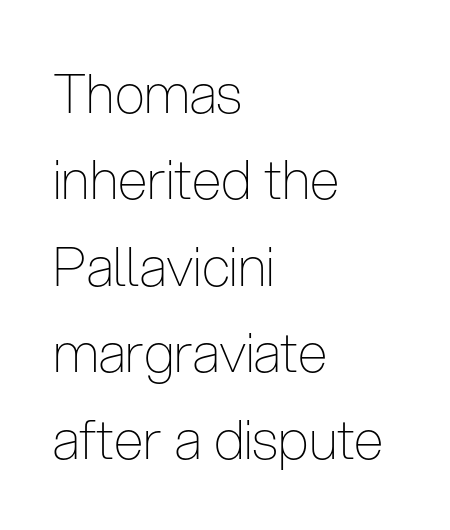
Q: Is the text bold? A: No.
Q: Is the text italic (slanted)? A: No, it is upright.
Q: Is the typeface a serif or a sans-serif typeface? A: Sans-serif.
Q: Is the text underlined? A: No.
Q: How is the paragraph aligned? A: Left-aligned.
Q: Is the spacing between letters normal or unusually wide? A: Normal.
Q: Is the spacing between lines tight, normal or loose? A: Normal.
Q: Width (condensed, normal, or wide)? A: Condensed.
Q: Stroke contrast? A: Low.
Q: x-height? A: Medium.
Q: Monospaced? A: No.
